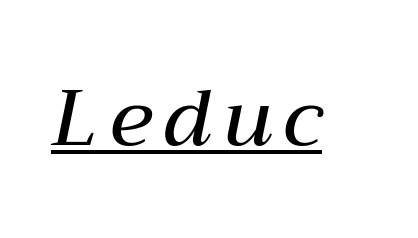
{"italic": "yes", "lean": "right", "slant_degrees": 12, "bold": "semi", "weight": "semibold", "width": "normal", "stroke_contrast": "medium", "x_height": "medium", "monospaced": "no", "underline": "yes", "glyph_px": 78}
